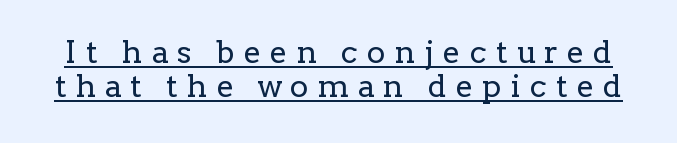
Tall strokes in this sample are plumb rather than angled. Caption: expanded tracking, letters set apart. Quick note: underline on. On a weight scale, this lands at 450 or below. This sample uses a serif face. Honestly, the rows look squashed on top of each other.
